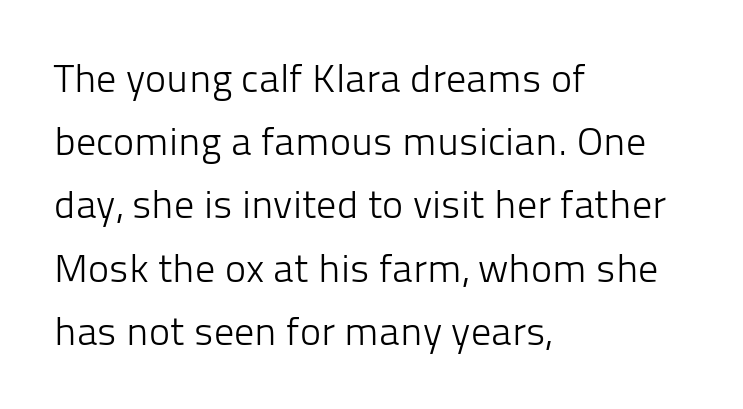
Leading: standard. Caption: standard tracking, unaltered. No letter is thick-stroked: the sample isn't bold. Nothing sits at the stroke ends, so this counts as sans-serif. Every character sits straight up, as roman type does. The passage is arranged the way most books set body copy — flush left.
